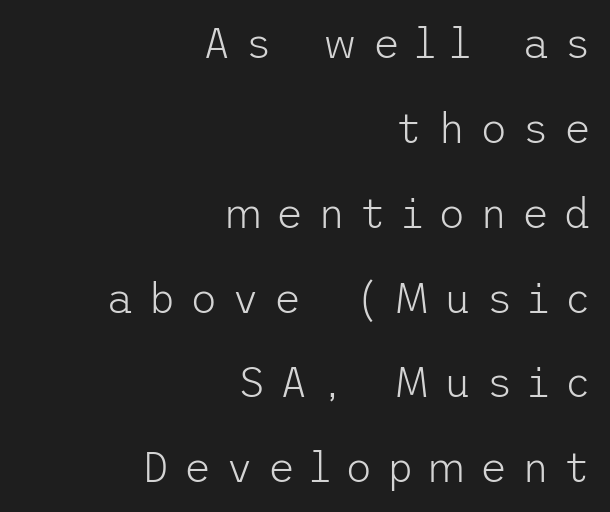
{"serif": "no", "italic": "no", "bold": "no", "weight": "light", "width": "normal", "stroke_contrast": "low", "x_height": "medium", "underline": "no", "align": "right", "line_spacing": "loose", "line_spacing_ratio": 2.02, "letter_spacing": "wide", "letter_spacing_em": 0.35, "glyph_px": 42}
